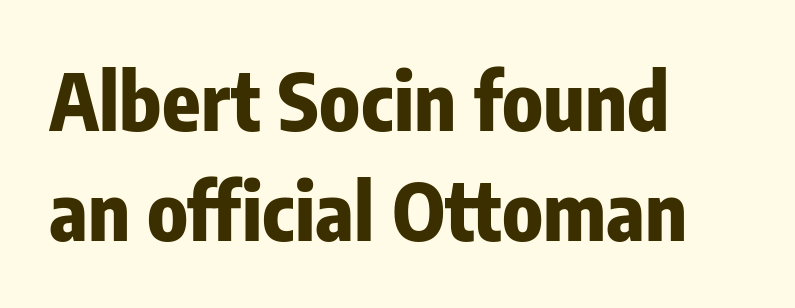
{"serif": "no", "italic": "no", "bold": "yes", "weight": "bold", "width": "condensed", "stroke_contrast": "low", "x_height": "medium", "monospaced": "no", "underline": "no", "align": "left", "line_spacing": "normal", "line_spacing_ratio": 1.39, "letter_spacing": "normal", "letter_spacing_em": 0.0, "glyph_px": 79}
